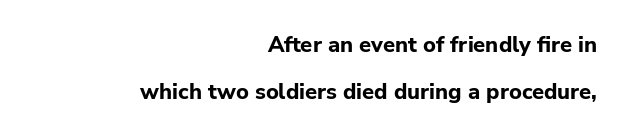
{"italic": "no", "bold": "yes", "underline": "no", "align": "right", "line_spacing": "loose", "line_spacing_ratio": 2.15, "letter_spacing": "normal", "letter_spacing_em": 0.0, "glyph_px": 22}
